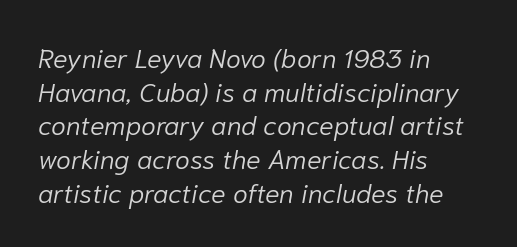
Tall strokes in this sample are angled rather than plumb. Nothing heavy about these letters — not bold at all. Tracking here is standard; glyphs follow each other at the usual distance. Each line starts at the same left margin while the right side varies. Evenly set lines give the paragraph a standard silhouette.
